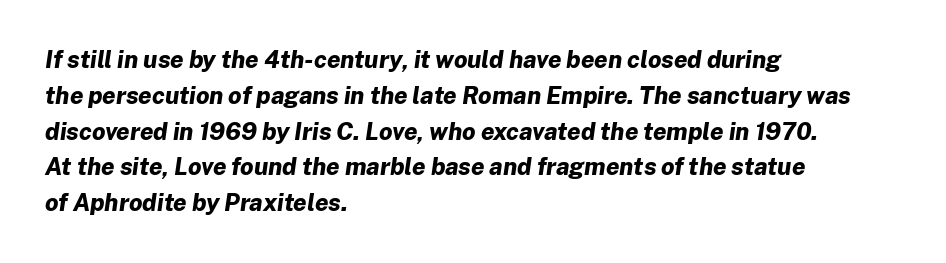
Reading down the column, the eye jumps a familiar distance to each next line. The letters are bold, with thick, heavy strokes. The whole block is typeset with a tilt. The line texture is even and compact thanks to regular tracking. Underlining? Definitely not there.
